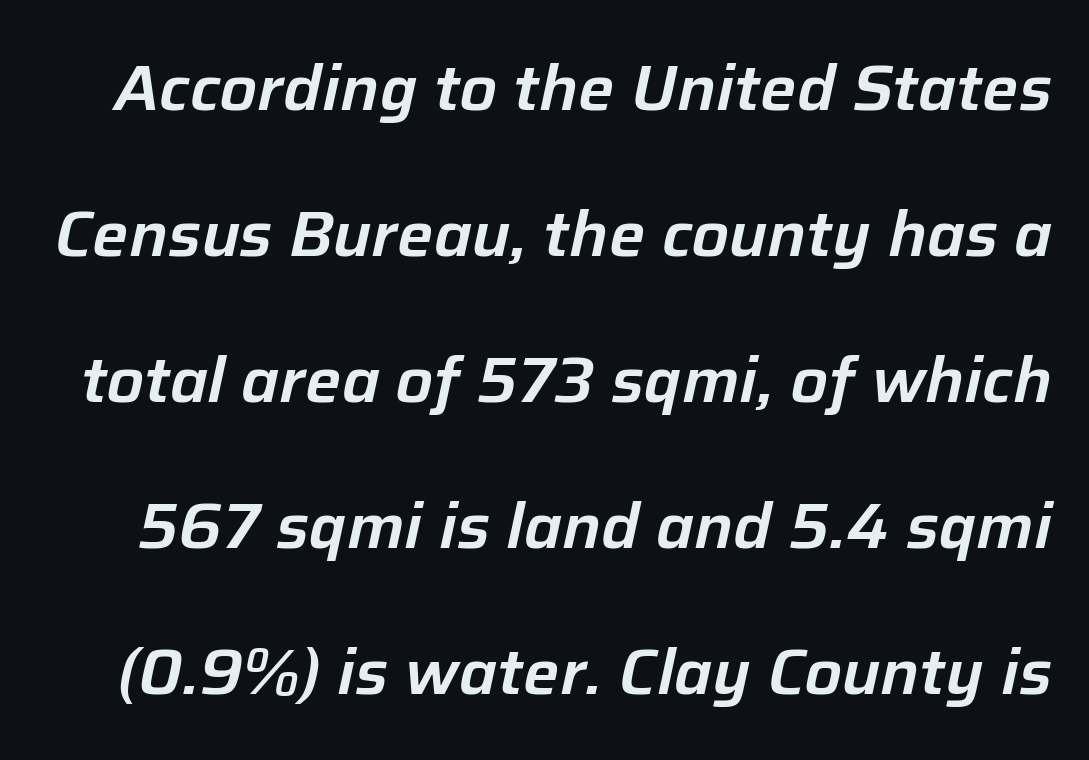
{"italic": "yes", "lean": "right", "slant_degrees": 12, "width": "normal", "stroke_contrast": "low", "x_height": "medium", "monospaced": "no", "underline": "no", "line_spacing": "loose", "line_spacing_ratio": 2.28, "letter_spacing": "normal", "letter_spacing_em": 0.0, "glyph_px": 64}
